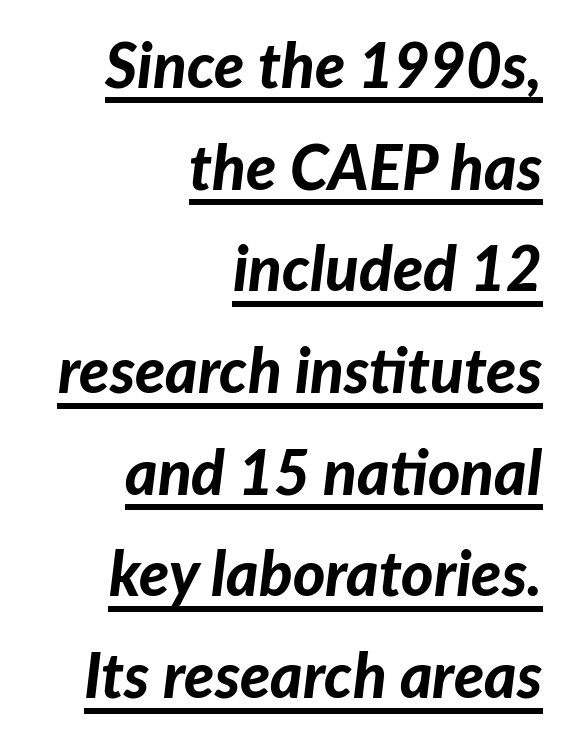
{"italic": "yes", "lean": "right", "slant_degrees": 7, "bold": "yes", "weight": "bold", "width": "normal", "stroke_contrast": "low", "x_height": "medium", "monospaced": "no", "underline": "yes", "align": "right", "line_spacing": "normal", "line_spacing_ratio": 1.64, "letter_spacing": "normal", "letter_spacing_em": 0.0, "glyph_px": 62}
